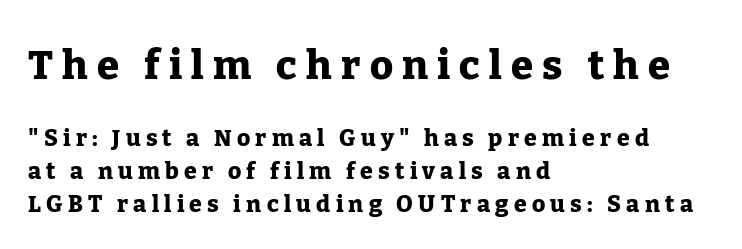
Q: Is the text bold? A: Yes.
Q: Is the text italic (slanted)? A: No, it is upright.
Q: Is the typeface a serif or a sans-serif typeface? A: Serif.
Q: Is the text underlined? A: No.
Q: How is the paragraph aligned? A: Left-aligned.
Q: Is the spacing between letters normal or unusually wide? A: Unusually wide.
Q: Is the spacing between lines tight, normal or loose? A: Normal.
Q: Which block of text is set in a larger size, the first (top) or the second (bottom)? A: The first (top) one.
Q: Width (condensed, normal, or wide)? A: Normal.
Q: Stroke contrast? A: Low.
Q: x-height? A: Medium.
Q: Monospaced? A: No.
